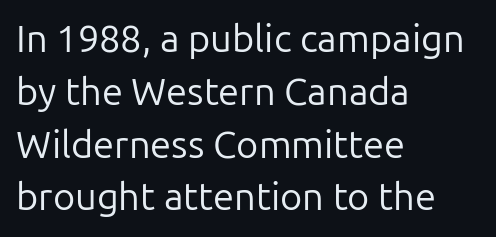
Is the block centered? No — it sits flush against the left margin. Stroke thickness stays within the range of a standard reading face or lighter. Letter spacing: default. One glance says typical: line gaps are just what's usual. Spacing verdict: proportional, widths tailored to each character. Style check: upright.
